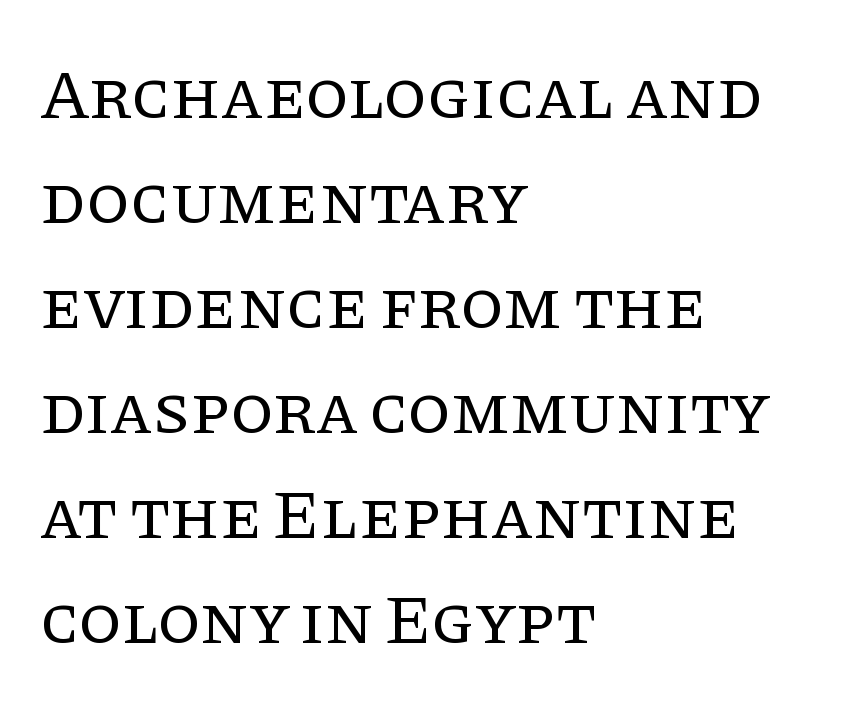
Q: Is the text bold? A: No.
Q: Is the text italic (slanted)? A: No, it is upright.
Q: Is the typeface a serif or a sans-serif typeface? A: Serif.
Q: Is the text underlined? A: No.
Q: How is the paragraph aligned? A: Left-aligned.
Q: Is the spacing between letters normal or unusually wide? A: Normal.
Q: Is the spacing between lines tight, normal or loose? A: Normal.
Q: Width (condensed, normal, or wide)? A: Normal.
Q: Stroke contrast? A: Low.
Q: x-height? A: Large.
Q: Monospaced? A: No.
